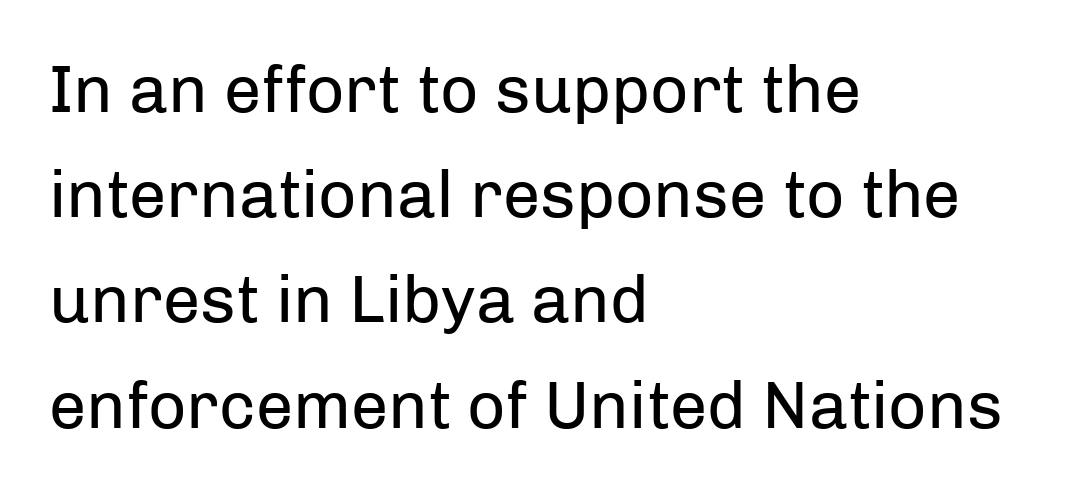
{"serif": "no", "italic": "no", "bold": "no", "weight": "regular", "width": "normal", "stroke_contrast": "low", "x_height": "medium", "monospaced": "no", "underline": "no", "align": "left", "line_spacing": "normal", "line_spacing_ratio": 1.57, "letter_spacing": "normal", "letter_spacing_em": 0.0, "glyph_px": 67}
